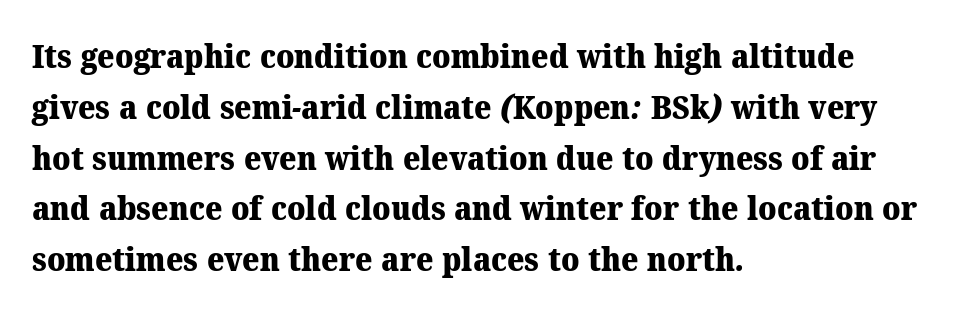
Q: Is the text bold? A: Yes.
Q: Is the typeface a serif or a sans-serif typeface? A: Serif.
Q: Is the text underlined? A: No.
Q: How is the paragraph aligned? A: Left-aligned.
Q: Is the spacing between letters normal or unusually wide? A: Normal.
Q: Is the spacing between lines tight, normal or loose? A: Normal.
Q: Width (condensed, normal, or wide)? A: Normal.
Q: Stroke contrast? A: Medium.
Q: x-height? A: Medium.
Q: Monospaced? A: No.
